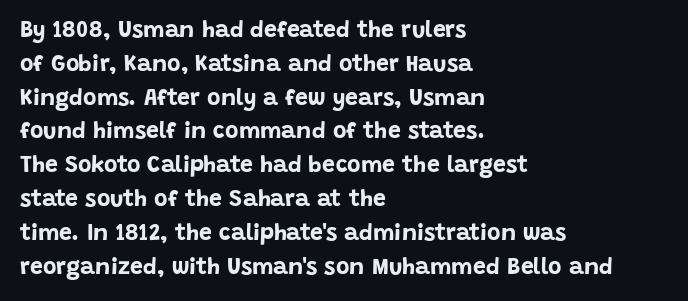
{"italic": "no", "bold": "yes", "underline": "no", "align": "left", "line_spacing": "normal", "line_spacing_ratio": 1.47, "letter_spacing": "normal", "letter_spacing_em": 0.0, "glyph_px": 23}
